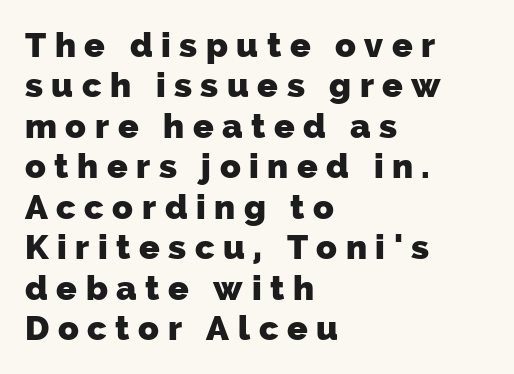
{"serif": "no", "bold": "yes", "weight": "heavy", "width": "normal", "stroke_contrast": "low", "x_height": "medium", "monospaced": "no", "underline": "no", "align": "left", "line_spacing_ratio": 1.19, "letter_spacing": "wide", "letter_spacing_em": 0.25, "glyph_px": 34}
